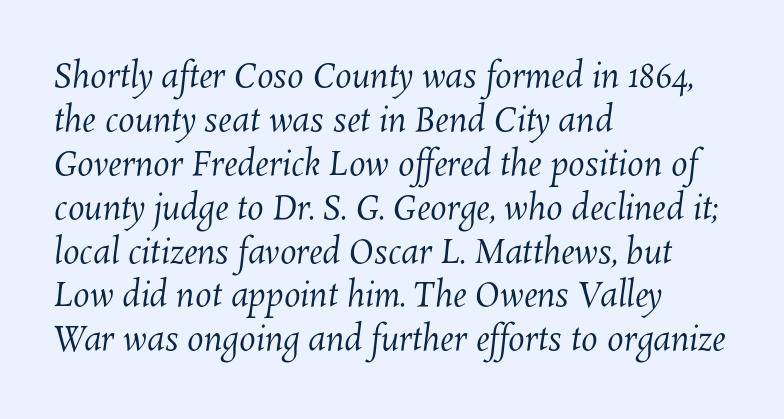
Q: Is the text bold? A: No.
Q: Is the text underlined? A: No.
Q: How is the paragraph aligned? A: Left-aligned.
Q: Is the spacing between letters normal or unusually wide? A: Normal.
Q: Is the spacing between lines tight, normal or loose? A: Normal.
Q: Width (condensed, normal, or wide)? A: Normal.
Q: Stroke contrast? A: Medium.
Q: x-height? A: Medium.
Q: Monospaced? A: No.
